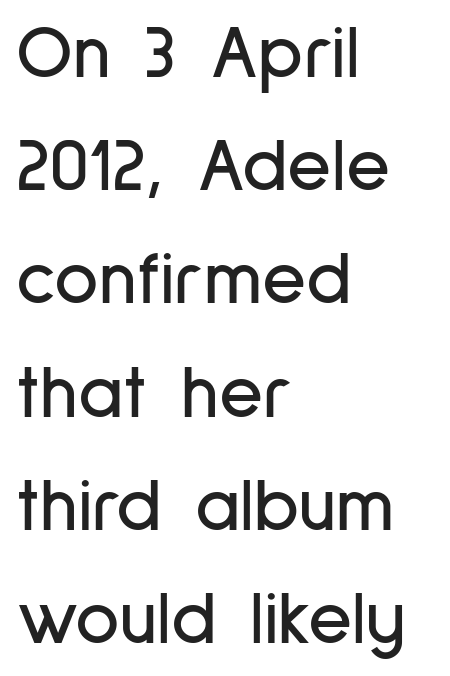
{"serif": "no", "italic": "no", "width": "condensed", "stroke_contrast": "low", "x_height": "medium", "monospaced": "no", "underline": "no", "align": "left", "line_spacing": "normal", "line_spacing_ratio": 1.49, "letter_spacing": "normal", "letter_spacing_em": 0.0, "glyph_px": 76}
